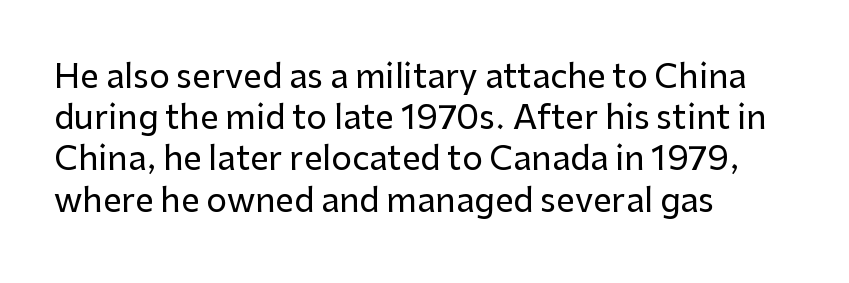
The type is set solid horizontally, with unmodified tracking. Looks like regular typesetting: each glyph gets only the width it needs. One-word summary of the alignment: left. The leading is moderate, giving the passage an even texture. Every character sits straight up, as roman type does.
